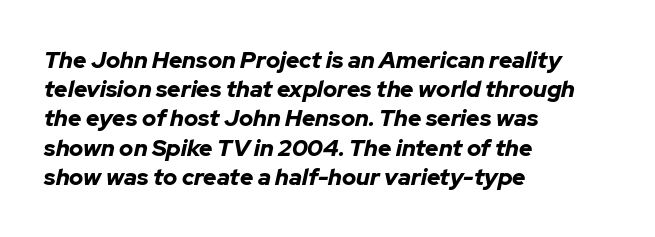
The image shows 23 px bold type, italic (leaning right); set left-aligned, normal line spacing (1.27x), normal letter spacing, not underlined.
